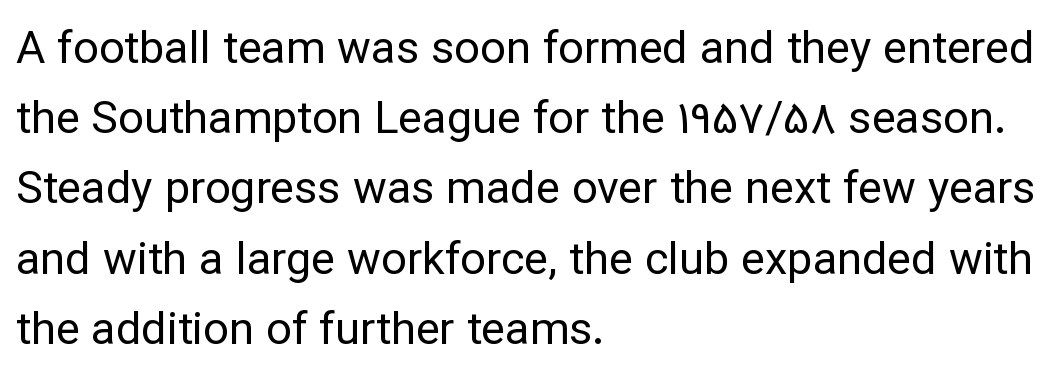
Q: Is the text bold? A: No.
Q: Is the text italic (slanted)? A: No, it is upright.
Q: Is the typeface a serif or a sans-serif typeface? A: Sans-serif.
Q: Is the text underlined? A: No.
Q: How is the paragraph aligned? A: Left-aligned.
Q: Is the spacing between letters normal or unusually wide? A: Normal.
Q: Is the spacing between lines tight, normal or loose? A: Normal.
Q: Width (condensed, normal, or wide)? A: Normal.
Q: Stroke contrast? A: Low.
Q: x-height? A: Medium.
Q: Monospaced? A: No.
